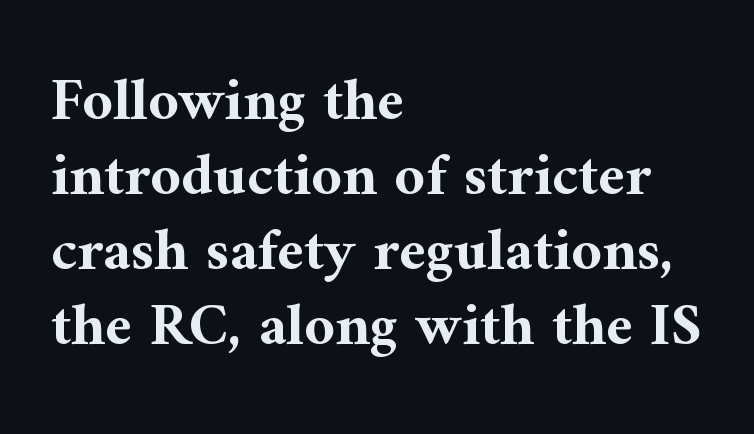
The image shows 60 px bold serif type, upright; set left-aligned, normal line spacing (1.25x), normal letter spacing, not underlined; medium stroke contrast and a medium x-height.
